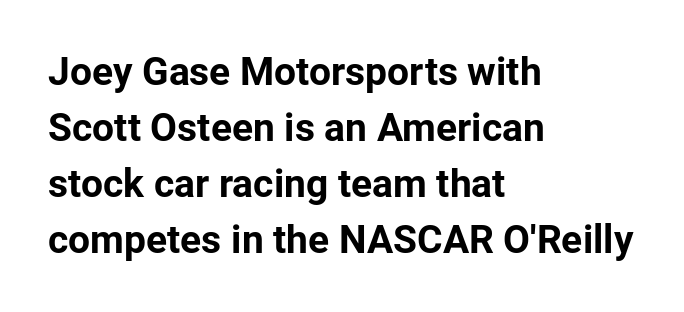
Q: Is the text bold? A: Yes.
Q: Is the text italic (slanted)? A: No, it is upright.
Q: Is the typeface a serif or a sans-serif typeface? A: Sans-serif.
Q: Is the text underlined? A: No.
Q: How is the paragraph aligned? A: Left-aligned.
Q: Is the spacing between letters normal or unusually wide? A: Normal.
Q: Is the spacing between lines tight, normal or loose? A: Normal.
Q: Width (condensed, normal, or wide)? A: Normal.
Q: Stroke contrast? A: Low.
Q: x-height? A: Medium.
Q: Monospaced? A: No.
